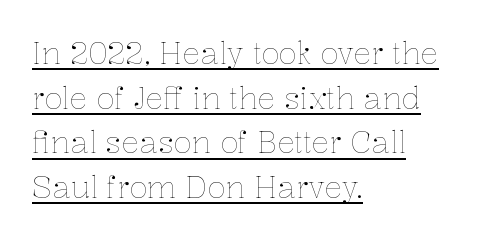
Q: Is the text bold? A: No.
Q: Is the text italic (slanted)? A: No, it is upright.
Q: Is the text underlined? A: Yes.
Q: How is the paragraph aligned? A: Left-aligned.
Q: Is the spacing between letters normal or unusually wide? A: Normal.
Q: Is the spacing between lines tight, normal or loose? A: Normal.
Q: Width (condensed, normal, or wide)? A: Normal.
Q: Stroke contrast? A: Low.
Q: x-height? A: Medium.
Q: Monospaced? A: No.
